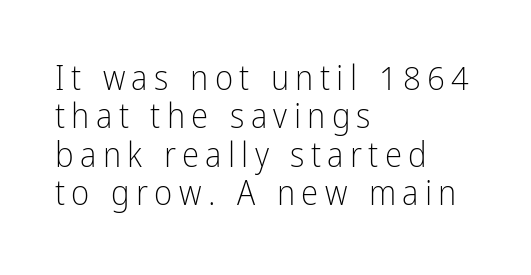
The image shows 35 px light, condensed sans-serif type, upright; set left-aligned, tight line spacing (1.1x), not underlined; low stroke contrast and a medium x-height.
